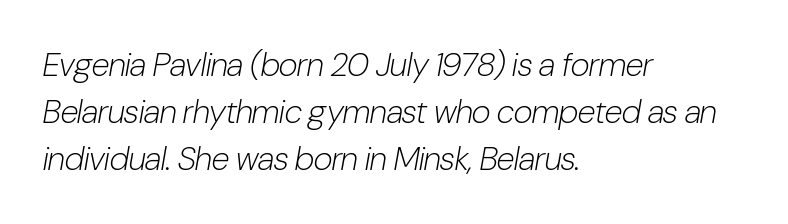
The image shows 33 px light, condensed type, italic (leaning right); set left-aligned, normal line spacing (1.42x), normal letter spacing, not underlined; low stroke contrast and a medium x-height.
